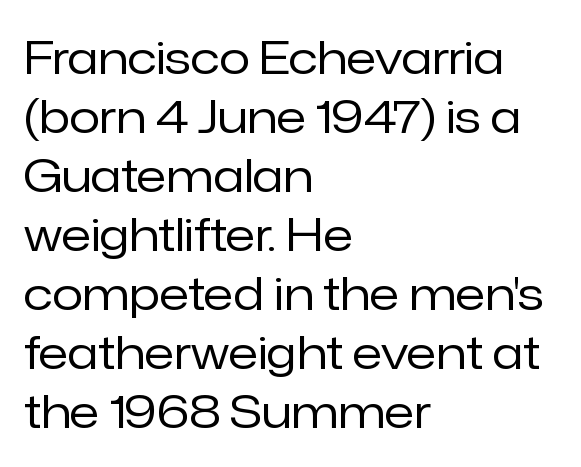
{"serif": "no", "italic": "no", "bold": "no", "weight": "regular", "width": "normal", "stroke_contrast": "low", "x_height": "medium", "monospaced": "no", "underline": "no", "align": "left", "line_spacing": "normal", "line_spacing_ratio": 1.31, "letter_spacing": "normal", "letter_spacing_em": 0.0, "glyph_px": 45}
